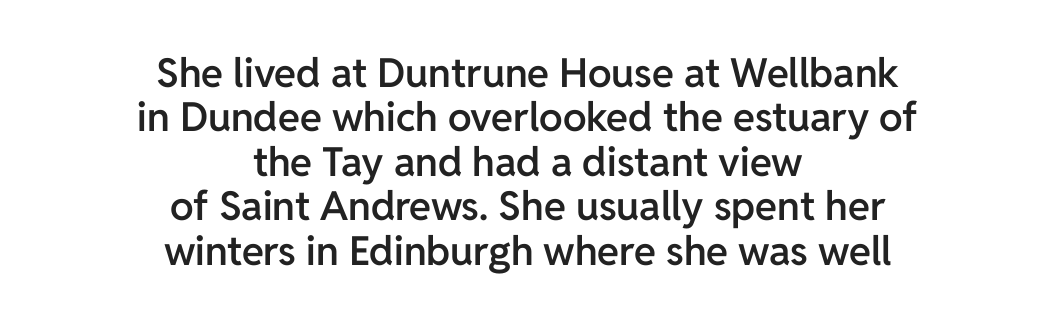
The image shows 40 px semibold sans-serif type, upright; set centered, tight line spacing (1.11x), normal letter spacing, not underlined; low stroke contrast and a medium x-height.
